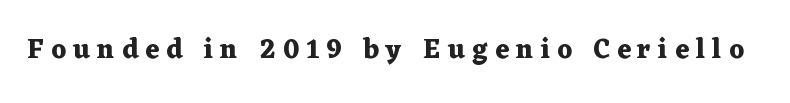
{"italic": "no", "bold": "yes", "underline": "no", "letter_spacing": "wide", "letter_spacing_em": 0.27, "glyph_px": 27}
